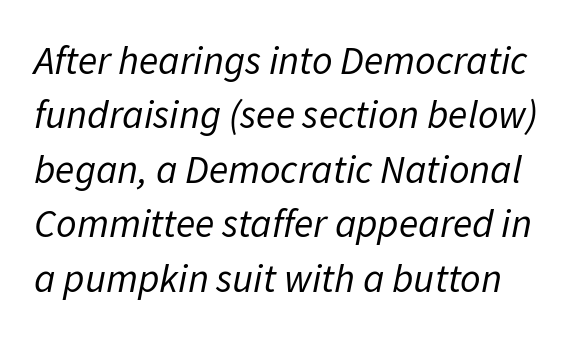
Q: Is the text bold? A: No.
Q: Is the text italic (slanted)? A: Yes, it leans right by about 11 degrees.
Q: Is the text underlined? A: No.
Q: Is the spacing between letters normal or unusually wide? A: Normal.
Q: Is the spacing between lines tight, normal or loose? A: Normal.
Q: Width (condensed, normal, or wide)? A: Normal.
Q: Stroke contrast? A: Low.
Q: x-height? A: Medium.
Q: Monospaced? A: No.
